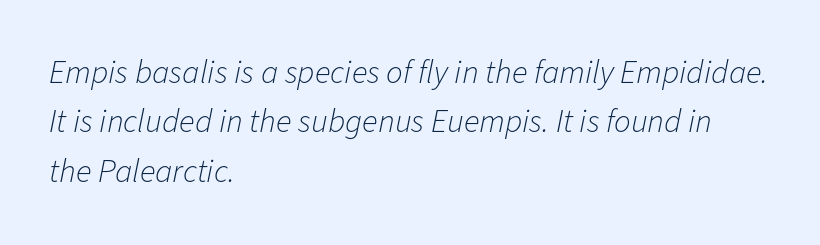
Q: Is the text bold? A: No.
Q: Is the text italic (slanted)? A: Yes, it leans right by about 11 degrees.
Q: Is the text underlined? A: No.
Q: How is the paragraph aligned? A: Left-aligned.
Q: Is the spacing between letters normal or unusually wide? A: Normal.
Q: Is the spacing between lines tight, normal or loose? A: Normal.
Q: Width (condensed, normal, or wide)? A: Normal.
Q: Stroke contrast? A: Low.
Q: x-height? A: Medium.
Q: Monospaced? A: No.
